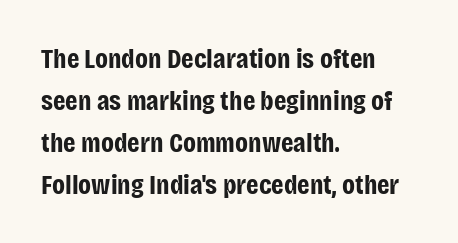
{"serif": "no", "italic": "no", "bold": "yes", "weight": "bold", "width": "condensed", "stroke_contrast": "low", "x_height": "large", "monospaced": "no", "underline": "no", "align": "left", "line_spacing": "normal", "line_spacing_ratio": 1.5, "letter_spacing": "normal", "letter_spacing_em": 0.0, "glyph_px": 28}
